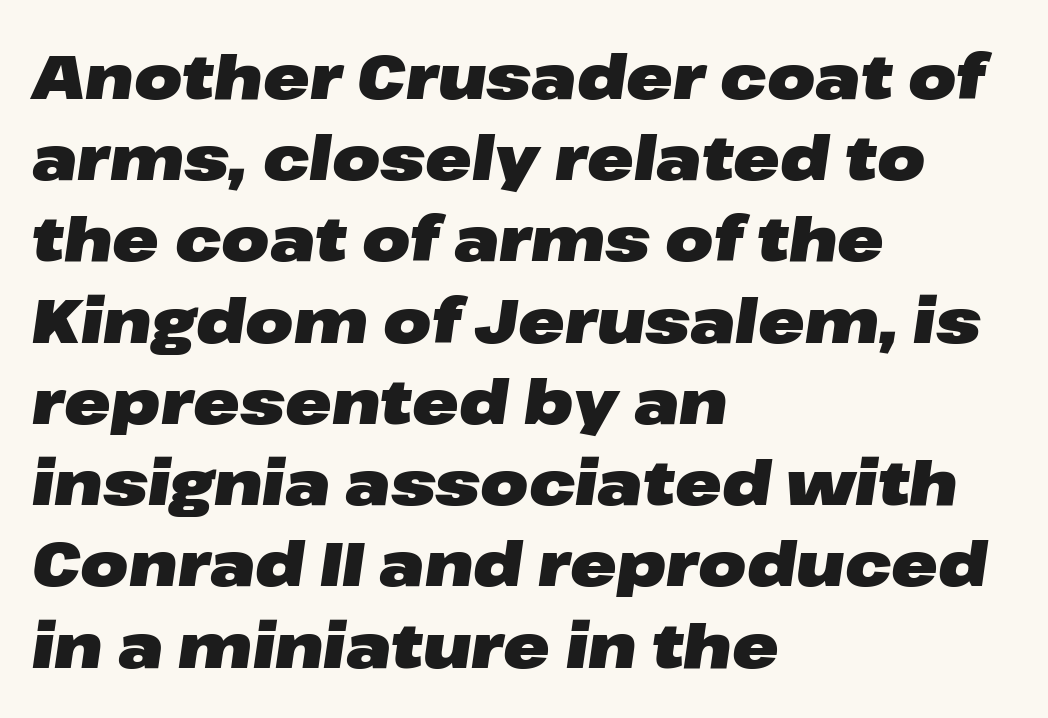
The typesetter chose a ragged-right arrangement here. What stands out about the letter spacing? Nothing — it is the standard amount. It's the slanting kind of type. A normal amount of white space separates one row of letters from the next. Unmarked baselines from the first word to the last.
